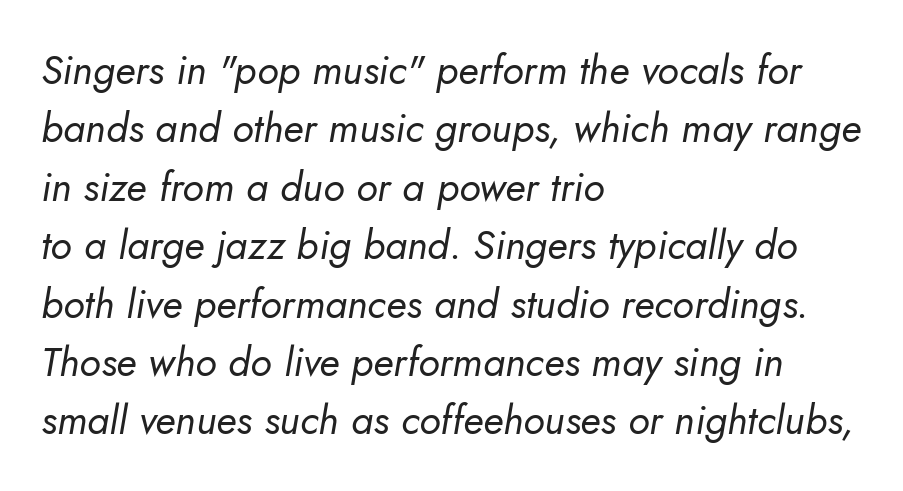
Each row of text sits above clean, open space. The strokes are not fattened; the text isn't bold. Casual observation: everything's shoved over to the left. Students, observe: this is what conventionally led text looks like. Looks like regular typesetting: each glyph gets only the width it needs. The line texture is even and compact thanks to regular tracking.
